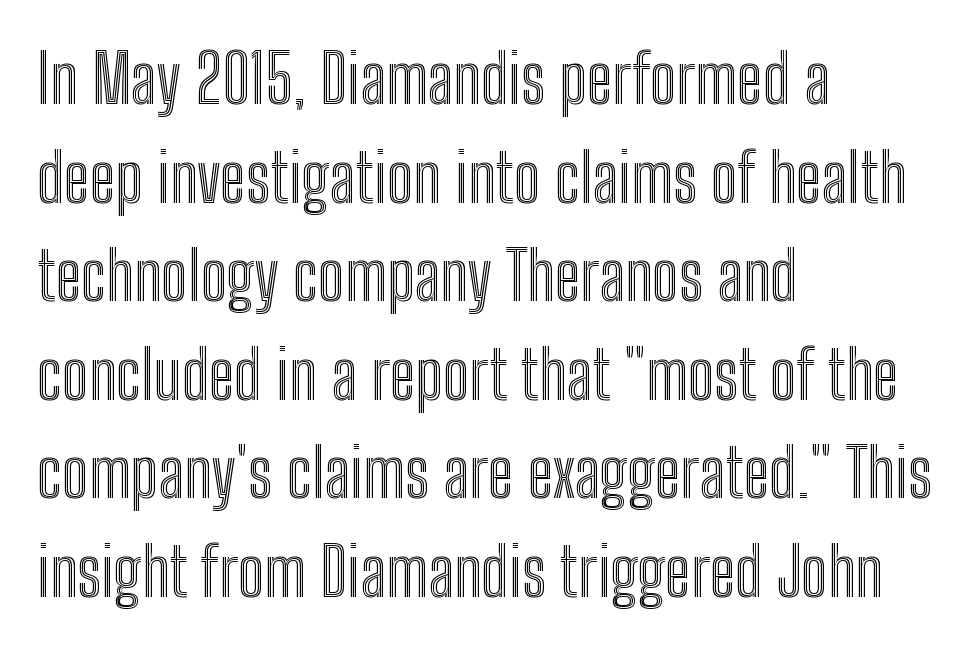
The image shows 68 px condensed type, upright; set left-aligned, normal line spacing (1.45x), normal letter spacing, not underlined; a medium x-height.
